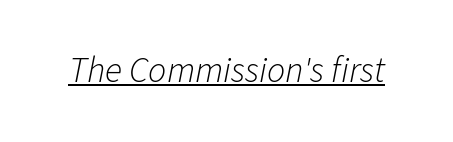
No heavy texture on the line: the type isn't bold. Proportional: the letters do not fall into vertical columns. The typography opts for an oblique posture over an upright one. The face used here appears with an underline applied. What stands out about the letter spacing? Nothing — it is the standard amount.
